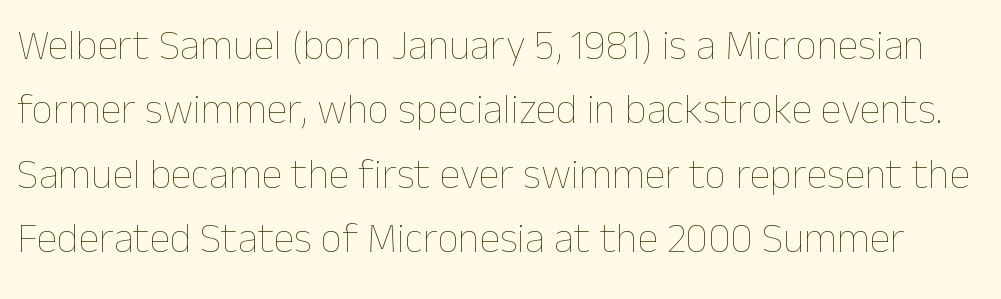
Think of a printed novel: that variable character pitch is what you see here. Nothing unusual about the tracking: characters are spaced as the font intends. The typography opts for an upright posture over an oblique one. Descenders hang freely into open space. The weight tops out at a normal text grade. Each new line begins a customary step beneath the previous one.
